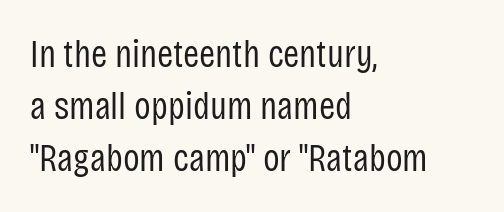
{"serif": "no", "italic": "no", "bold": "no", "weight": "regular", "width": "condensed", "stroke_contrast": "low", "x_height": "large", "monospaced": "no", "underline": "no", "align": "left", "line_spacing": "normal", "line_spacing_ratio": 1.33, "letter_spacing": "normal", "letter_spacing_em": 0.0, "glyph_px": 39}
